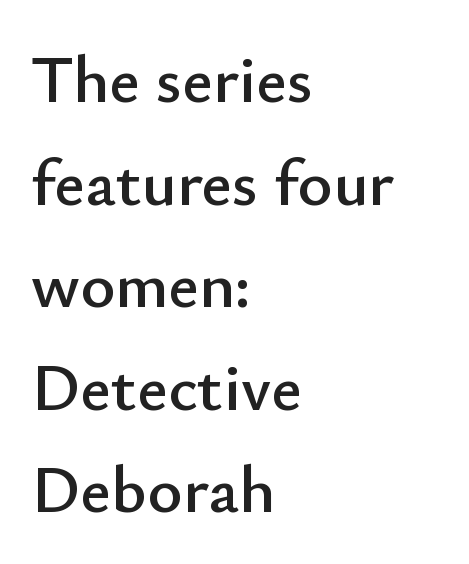
The rendering uses natural spacing where letterforms have individual widths. The letters stand straight up with perfectly vertical stems. Layout note: lines flush left. The horizontal fit of the characters is conventional and even. The leading is moderate, giving the passage an even texture. The passage shown is not underscored anywhere.
